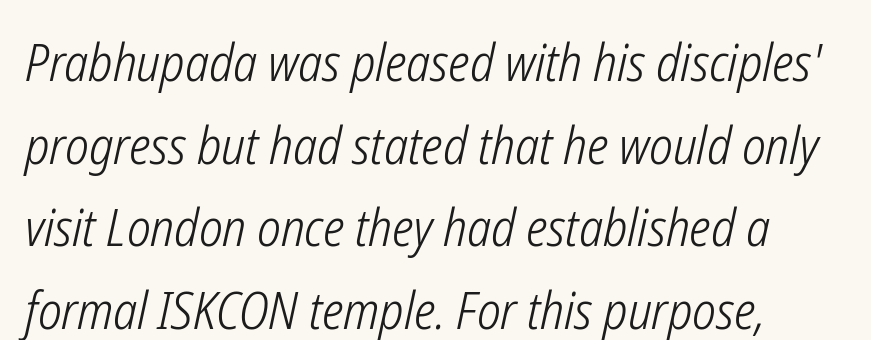
{"italic": "yes", "lean": "right", "slant_degrees": 12, "bold": "no", "weight": "light", "width": "condensed", "stroke_contrast": "low", "x_height": "medium", "monospaced": "no", "underline": "no", "line_spacing": "normal", "line_spacing_ratio": 1.59, "letter_spacing": "normal", "letter_spacing_em": 0.0, "glyph_px": 52}
